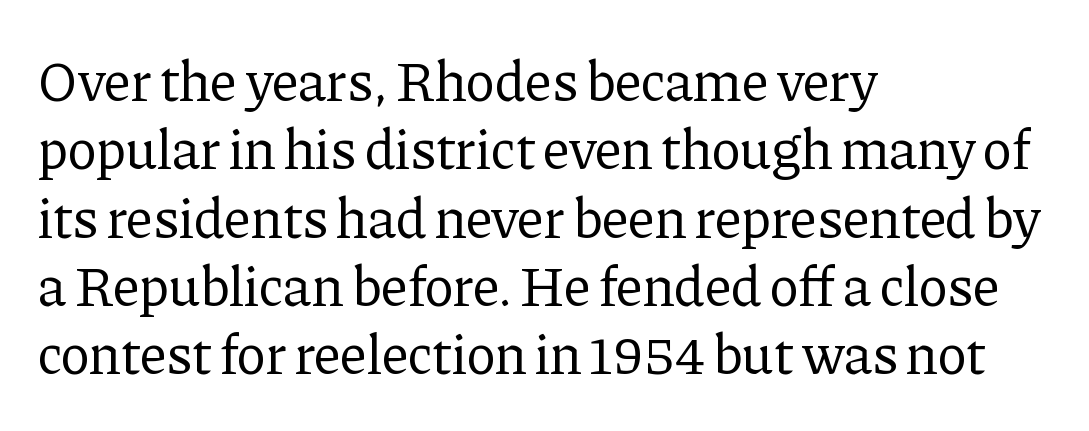
Is this a heavy cut? Hardly; it is regular or lighter. The specimen omits any rule beneath the text block's lines. Observe the ordinary spacing: letters are neighbours, not strangers. A typesetter would mark this as roman, not italic. I'd call this a serif setting — the letters wear small feet. The face used here is proportionally spaced, like ordinary book or web type.
